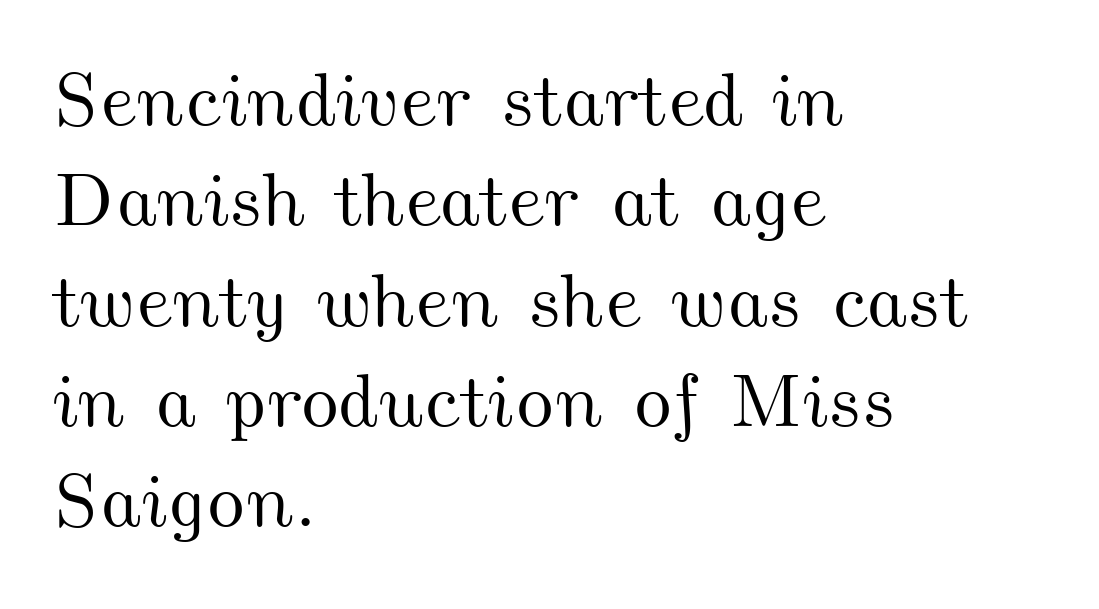
Every row of glyphs begins at an identical x-position on the left. Looks like regular typesetting: each glyph gets only the width it needs. The rows are spaced the way most documents space them. You could call the tracking neutral — neither tight nor loose. Plain, unruled lines of type.
